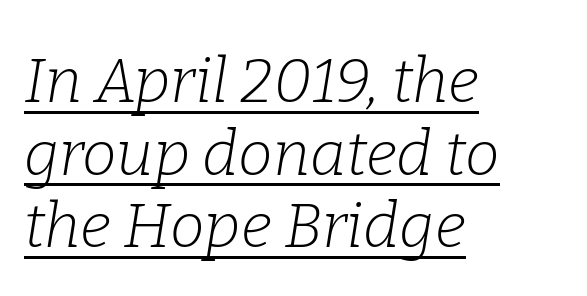
The image shows 62 px light serif type, italic (leaning right); set left-aligned, line spacing 1.17x, normal letter spacing, underlined; low stroke contrast and a medium x-height.
